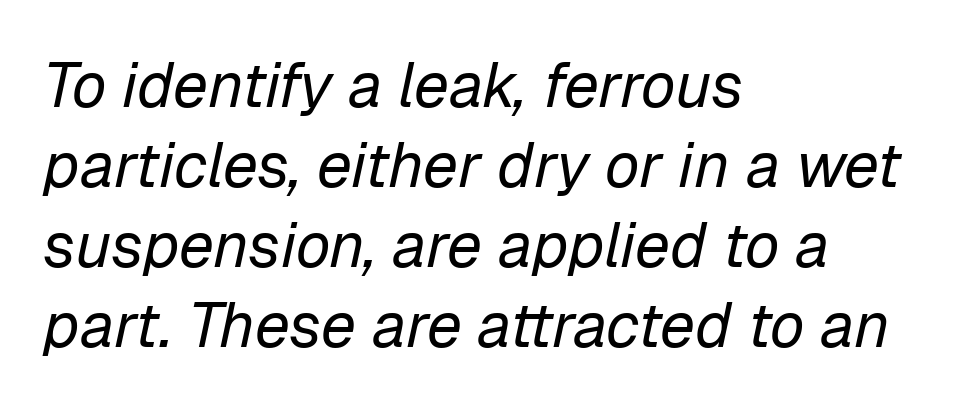
These lines are set flush left with a ragged right edge. Lines of text with bare space underneath. Is this a fixed-width face? No — the glyphs have proportional, varying widths. A typesetter would mark this as italic. Letter spacing: default. The designer left line spacing at the default.
